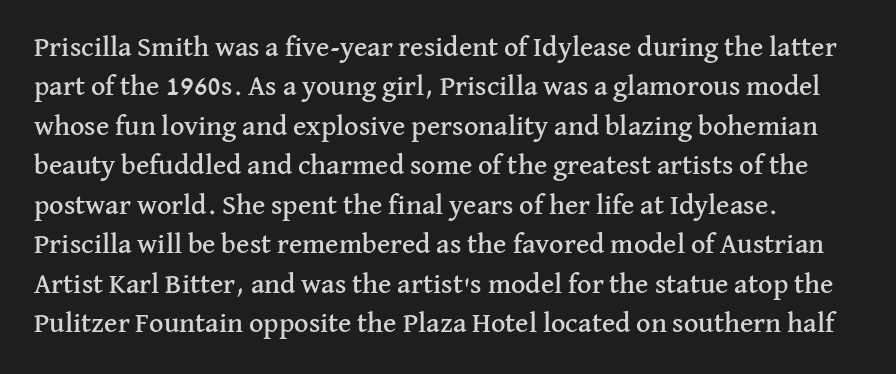
{"serif": "yes", "italic": "no", "width": "normal", "stroke_contrast": "medium", "x_height": "medium", "monospaced": "no", "underline": "no", "align": "left", "line_spacing": "normal", "line_spacing_ratio": 1.41, "letter_spacing": "normal", "letter_spacing_em": 0.0, "glyph_px": 28}
